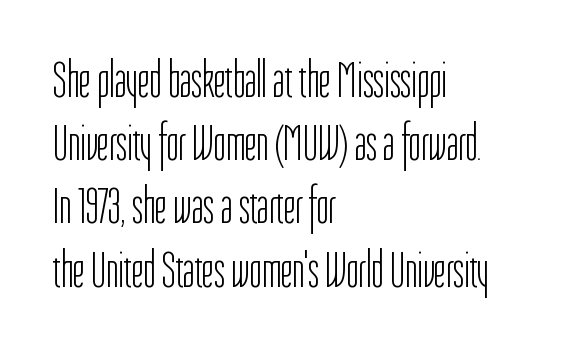
The specimen omits any rule beneath the text block's lines. Quick note: not italic, upright. Ink coverage per letter is moderate at most. Varying glyph widths throughout — classic text-font behaviour. Words appear dense and cohesive because spacing is normal.
